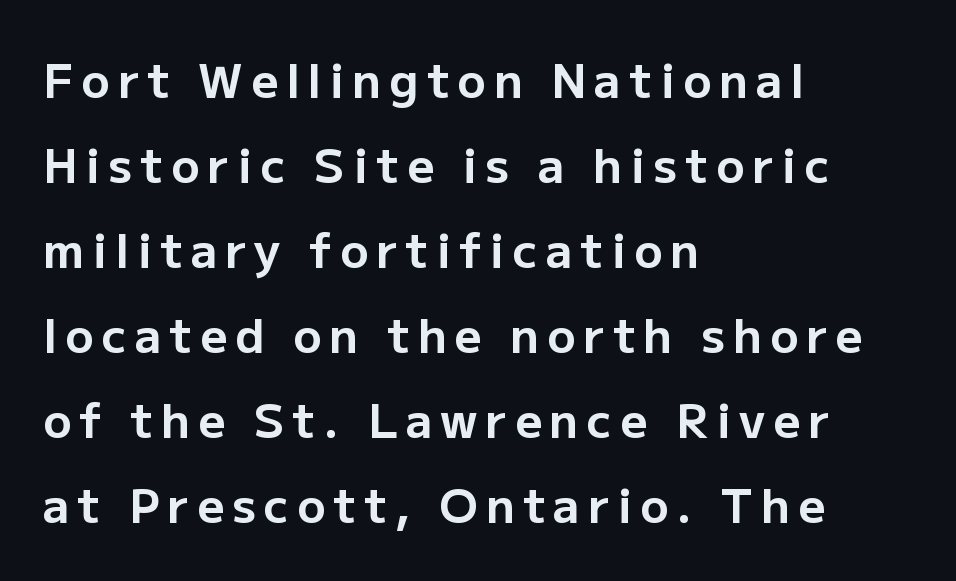
The image shows 47 px bold sans-serif type, upright; set left-aligned, line spacing 1.81x, not underlined; low stroke contrast and a medium x-height.
